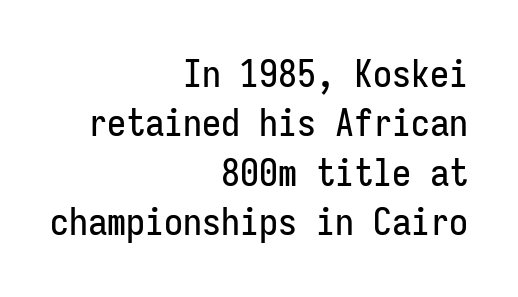
Q: Is the text italic (slanted)? A: No, it is upright.
Q: Is the typeface a serif or a sans-serif typeface? A: Sans-serif.
Q: Is the text underlined? A: No.
Q: How is the paragraph aligned? A: Right-aligned.
Q: Is the spacing between letters normal or unusually wide? A: Normal.
Q: Is the spacing between lines tight, normal or loose? A: Normal.
Q: Width (condensed, normal, or wide)? A: Condensed.
Q: Stroke contrast? A: Low.
Q: x-height? A: Medium.
Q: Monospaced? A: Yes.
